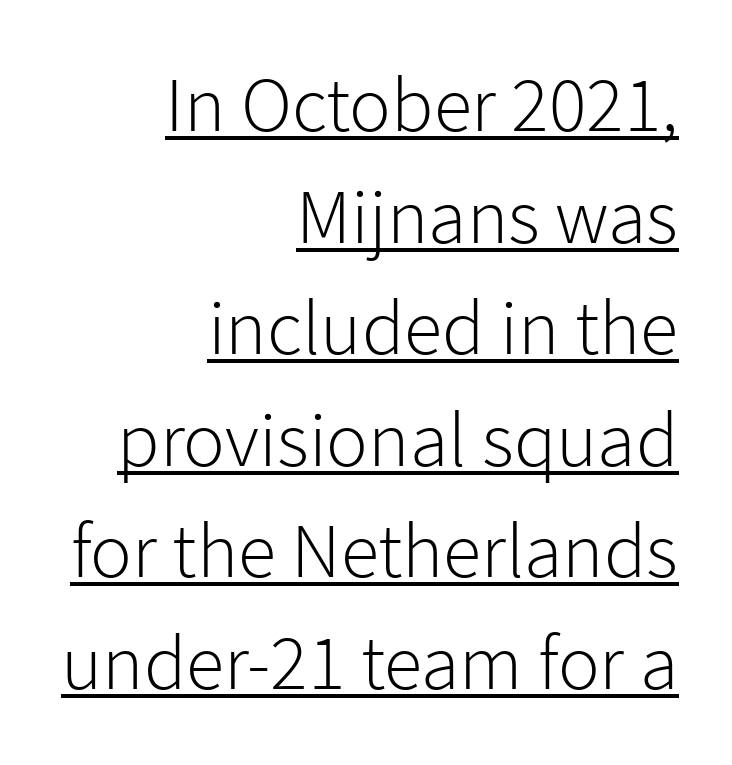
The image shows 78 px light sans-serif type, upright; set right-aligned, normal line spacing (1.43x), normal letter spacing, underlined; low stroke contrast and a medium x-height.
